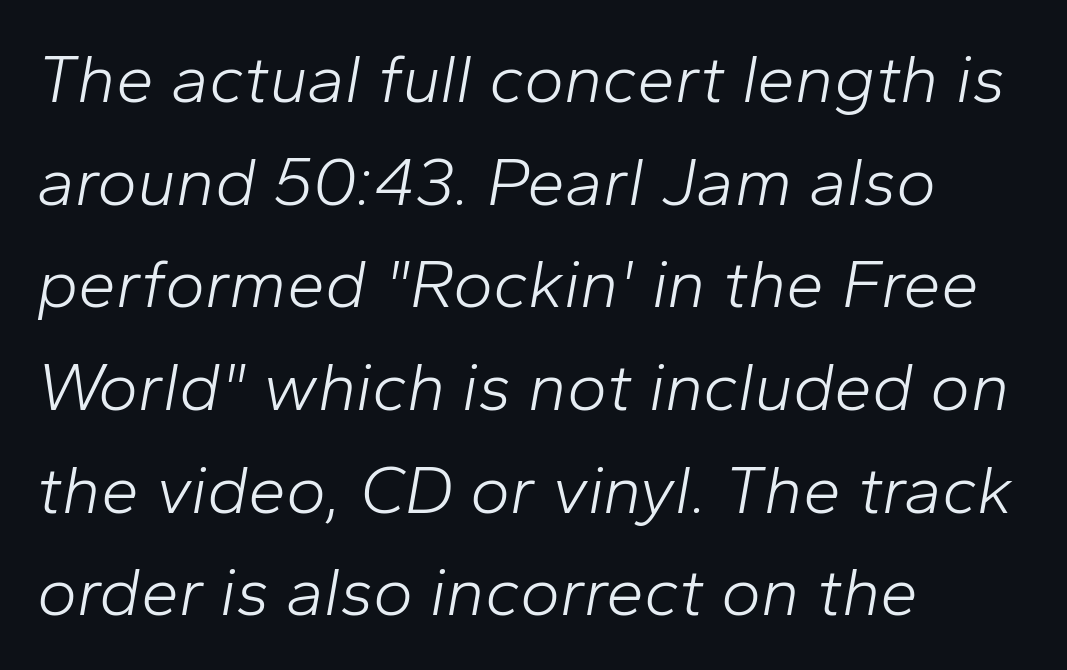
Q: Is the text bold? A: No.
Q: Is the text italic (slanted)? A: Yes, it leans right by about 10 degrees.
Q: Is the text underlined? A: No.
Q: How is the paragraph aligned? A: Left-aligned.
Q: Is the spacing between letters normal or unusually wide? A: Normal.
Q: Is the spacing between lines tight, normal or loose? A: Normal.
Q: Width (condensed, normal, or wide)? A: Normal.
Q: Stroke contrast? A: Low.
Q: x-height? A: Medium.
Q: Monospaced? A: No.
